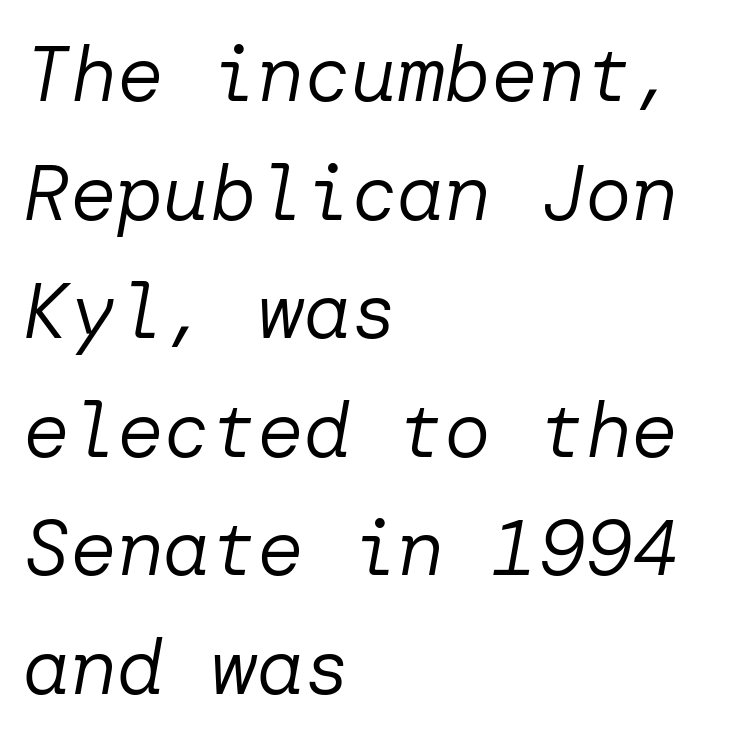
Q: Is the text bold? A: No.
Q: Is the text italic (slanted)? A: Yes, it leans right by about 10 degrees.
Q: Is the text underlined? A: No.
Q: How is the paragraph aligned? A: Left-aligned.
Q: Is the spacing between letters normal or unusually wide? A: Normal.
Q: Is the spacing between lines tight, normal or loose? A: Normal.
Q: Width (condensed, normal, or wide)? A: Normal.
Q: Stroke contrast? A: Low.
Q: x-height? A: Medium.
